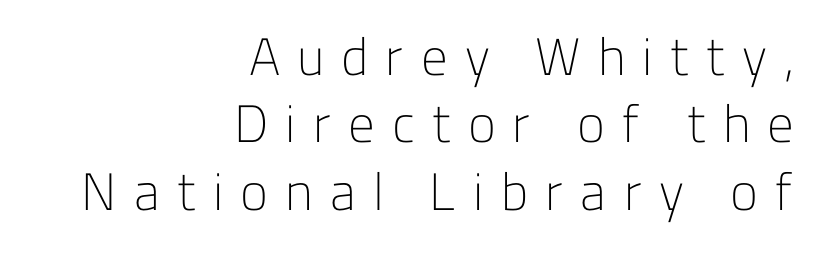
Q: Is the text bold? A: No.
Q: Is the text italic (slanted)? A: No, it is upright.
Q: Is the typeface a serif or a sans-serif typeface? A: Sans-serif.
Q: Is the text underlined? A: No.
Q: How is the paragraph aligned? A: Right-aligned.
Q: Is the spacing between letters normal or unusually wide? A: Unusually wide.
Q: Is the spacing between lines tight, normal or loose? A: Normal.
Q: Width (condensed, normal, or wide)? A: Normal.
Q: Stroke contrast? A: Low.
Q: x-height? A: Medium.
Q: Monospaced? A: No.
